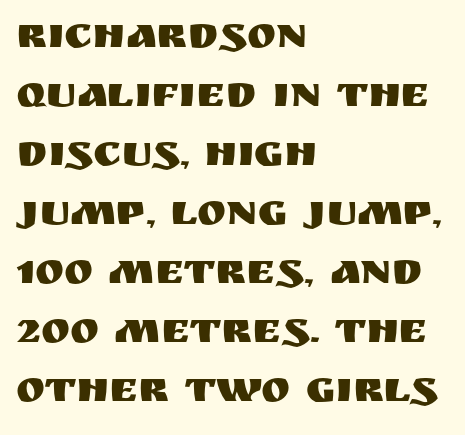
Q: Is the text italic (slanted)? A: No, it is upright.
Q: Is the typeface a serif or a sans-serif typeface? A: Sans-serif.
Q: Is the text underlined? A: No.
Q: How is the paragraph aligned? A: Left-aligned.
Q: Is the spacing between letters normal or unusually wide? A: Normal.
Q: Is the spacing between lines tight, normal or loose? A: Normal.
Q: Width (condensed, normal, or wide)? A: Normal.
Q: Stroke contrast? A: Medium.
Q: x-height? A: Large.
Q: Monospaced? A: No.
